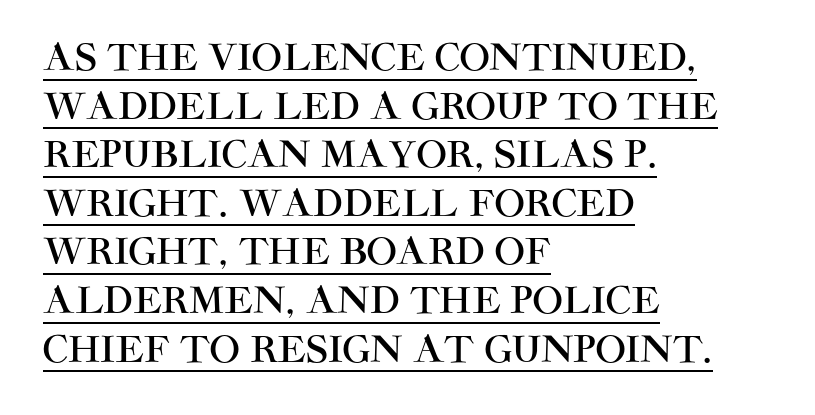
Q: Is the text italic (slanted)? A: No, it is upright.
Q: Is the typeface a serif or a sans-serif typeface? A: Sans-serif.
Q: Is the text underlined? A: Yes.
Q: How is the paragraph aligned? A: Left-aligned.
Q: Is the spacing between letters normal or unusually wide? A: Normal.
Q: Is the spacing between lines tight, normal or loose? A: Normal.
Q: Width (condensed, normal, or wide)? A: Normal.
Q: Stroke contrast? A: High.
Q: x-height? A: Large.
Q: Monospaced? A: No.
